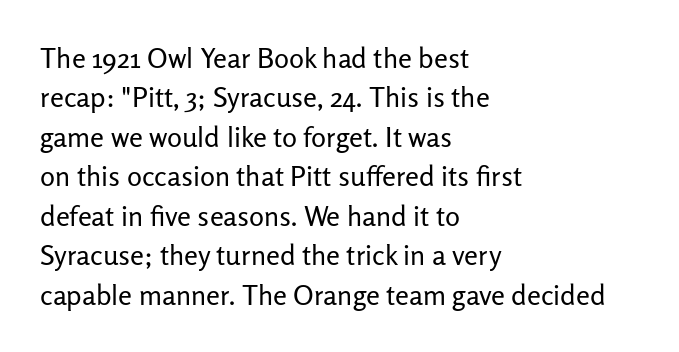
{"serif": "no", "italic": "no", "bold": "no", "weight": "regular", "width": "normal", "stroke_contrast": "low", "x_height": "medium", "monospaced": "no", "underline": "no", "align": "left", "line_spacing": "normal", "line_spacing_ratio": 1.41, "letter_spacing": "normal", "letter_spacing_em": 0.0, "glyph_px": 28}
